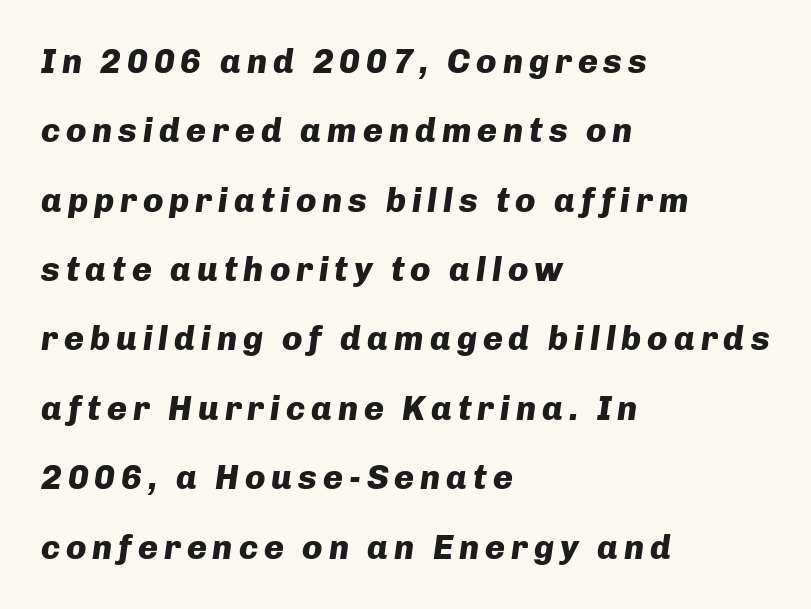
{"italic": "yes", "lean": "right", "slant_degrees": 8, "bold": "yes", "weight": "heavy", "width": "normal", "stroke_contrast": "low", "x_height": "medium", "monospaced": "no", "underline": "no", "align": "left", "line_spacing": "loose", "line_spacing_ratio": 2.04, "glyph_px": 34}
